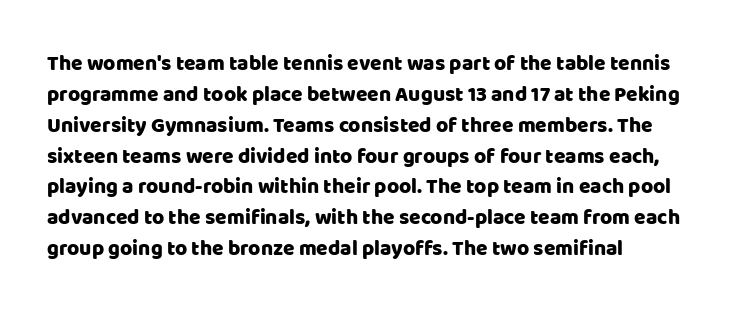
The image shows 21 px text type, upright; set left-aligned, normal line spacing (1.47x), normal letter spacing, not underlined.
